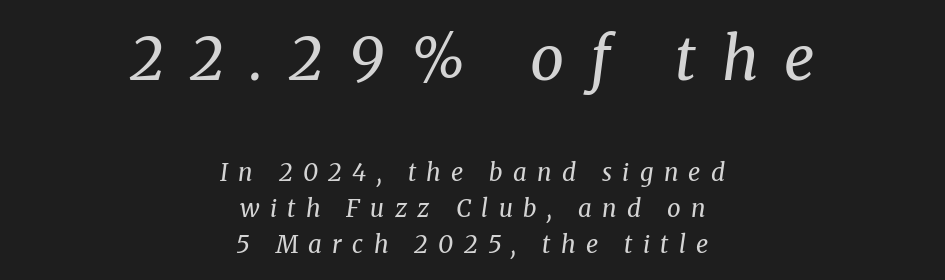
Q: Is the text bold? A: No.
Q: Is the text italic (slanted)? A: Yes, it leans right by about 8 degrees.
Q: Is the typeface a serif or a sans-serif typeface? A: Serif.
Q: Is the text underlined? A: No.
Q: How is the paragraph aligned? A: Centered.
Q: Is the spacing between letters normal or unusually wide? A: Unusually wide.
Q: Is the spacing between lines tight, normal or loose? A: Normal.
Q: Which block of text is set in a larger size, the first (top) or the second (bottom)? A: The first (top) one.
Q: Width (condensed, normal, or wide)? A: Normal.
Q: Stroke contrast? A: Medium.
Q: x-height? A: Medium.
Q: Monospaced? A: No.
